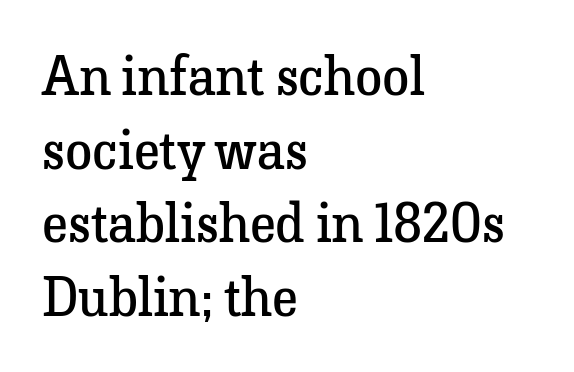
{"serif": "yes", "italic": "no", "bold": "no", "weight": "regular", "width": "normal", "stroke_contrast": "low", "x_height": "medium", "monospaced": "no", "underline": "no", "align": "left", "line_spacing": "normal", "line_spacing_ratio": 1.34, "letter_spacing": "normal", "letter_spacing_em": 0.0, "glyph_px": 55}
